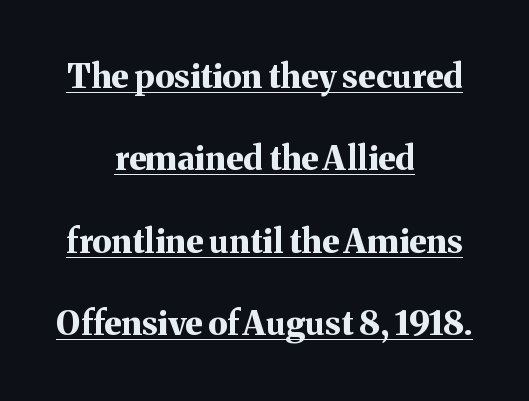
{"serif": "yes", "italic": "no", "bold": "yes", "weight": "bold", "width": "normal", "stroke_contrast": "medium", "x_height": "medium", "monospaced": "no", "underline": "yes", "align": "center", "line_spacing": "loose", "line_spacing_ratio": 2.5, "letter_spacing": "normal", "letter_spacing_em": 0.0, "glyph_px": 33}
